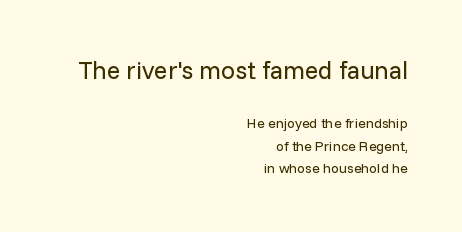
The image shows 25 px text type, upright; set right-aligned, normal line spacing (1.61x), normal letter spacing, not underlined; the first (top) block is 1.79x larger.
